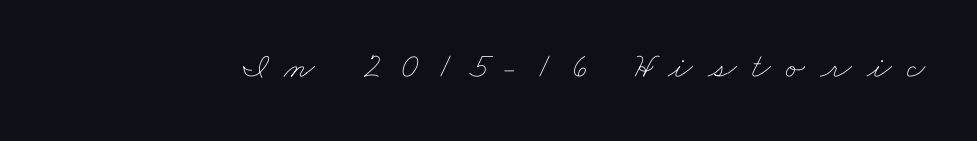
The foot of each line stays bare and open. A quiet, ordinary-to-light weight characterises the typeface. Each letter keeps its own natural width here, so spacing adapts to shape. Spacing between characters has been opened up far beyond the box default.
